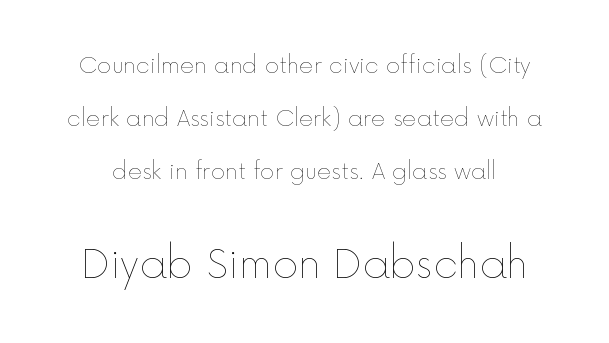
The image shows 39 px thin type, upright; set loose line spacing (2.41x), normal letter spacing, not underlined; the second (bottom) block is 1.77x larger; a medium x-height.
